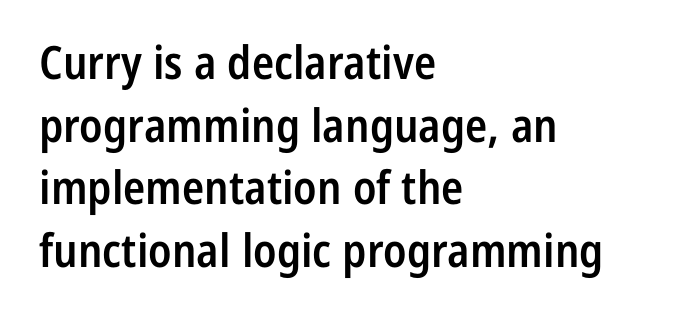
The face used here is proportionally spaced, like ordinary book or web type. If you measured baseline to baseline, you'd find a middling distance. Tracking here is standard; glyphs follow each other at the usual distance. Caption: multi-line text, flush left, ragged right.
